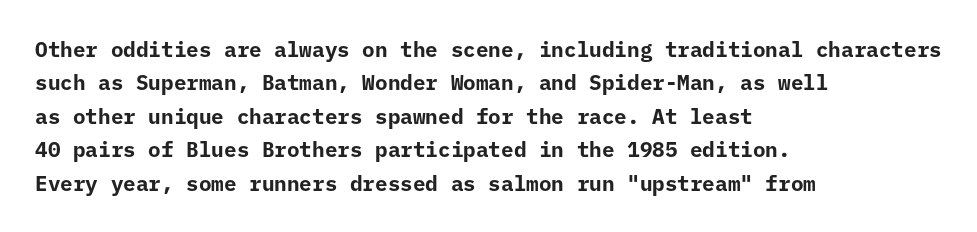
The lines sit at an ordinary, default distance from one another. Bare-footed words on every line. The rendering uses a bold face; every stroke is thick and dark. Posture: upright roman.
